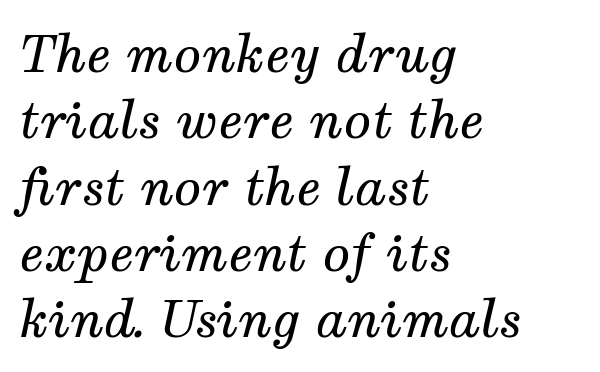
Proportional: the letters do not fall into vertical columns. The lines are quadded left. Successive baselines arrive at the customary interval. The strokes are not fattened; the text isn't bold.
